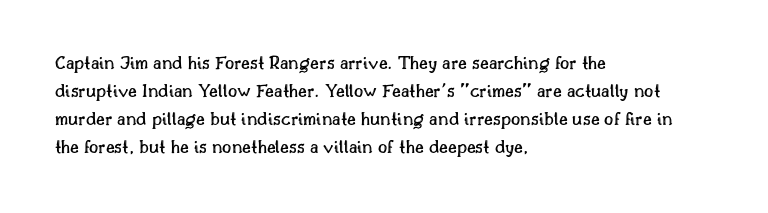
Q: Is the text italic (slanted)? A: No, it is upright.
Q: Is the text underlined? A: No.
Q: How is the paragraph aligned? A: Left-aligned.
Q: Is the spacing between letters normal or unusually wide? A: Normal.
Q: Is the spacing between lines tight, normal or loose? A: Normal.
